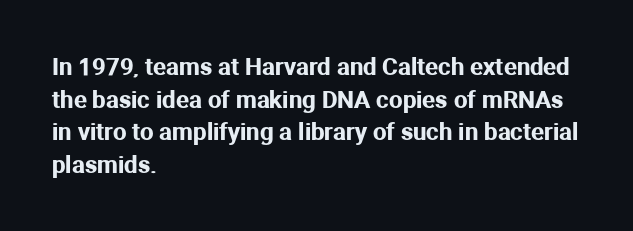
The image shows 24 px text type, upright; set left-aligned, normal line spacing (1.36x), normal letter spacing, not underlined.
